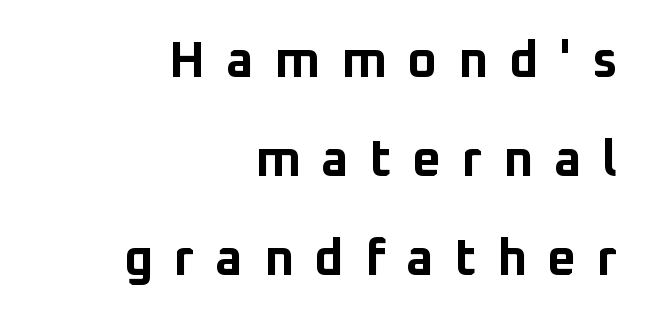
The image shows 51 px bold sans-serif type, upright; set right-aligned, loose line spacing (1.94x), unusually wide letter spacing (+0.4 em), not underlined; low stroke contrast and a medium x-height.
